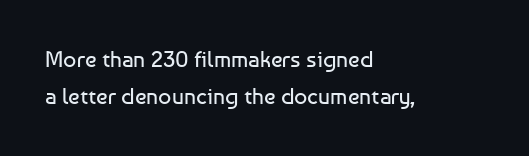
Q: Is the text bold? A: No.
Q: Is the text italic (slanted)? A: No, it is upright.
Q: Is the text underlined? A: No.
Q: How is the paragraph aligned? A: Left-aligned.
Q: Is the spacing between letters normal or unusually wide? A: Normal.
Q: Is the spacing between lines tight, normal or loose? A: Normal.
